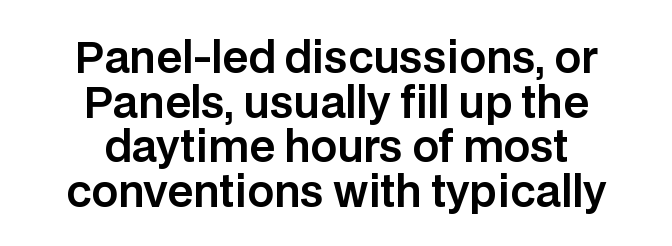
The image shows 42 px sans-serif type, upright; set centered, tight line spacing (1.06x), normal letter spacing, not underlined; low stroke contrast and a large x-height.
